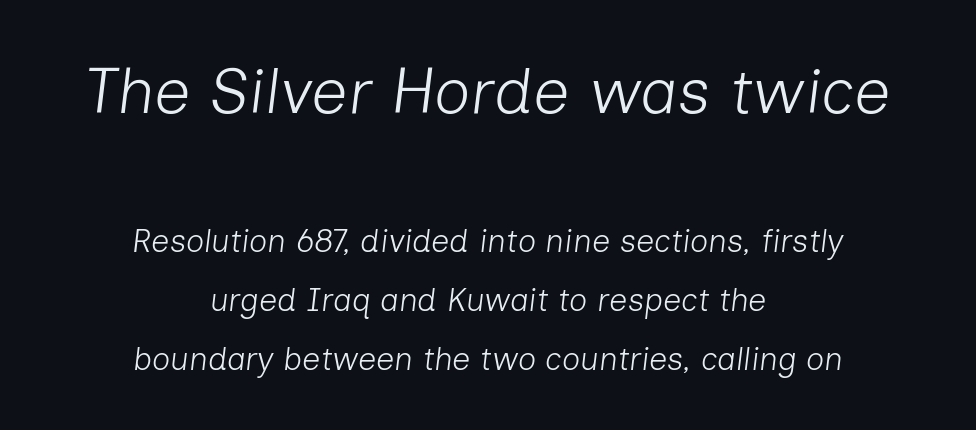
Looking at the ascenders, they clearly lean. Character size in the leading block exceeds that of the trailing block. The rendering positions every line midway between the sides. Underline: absent.
